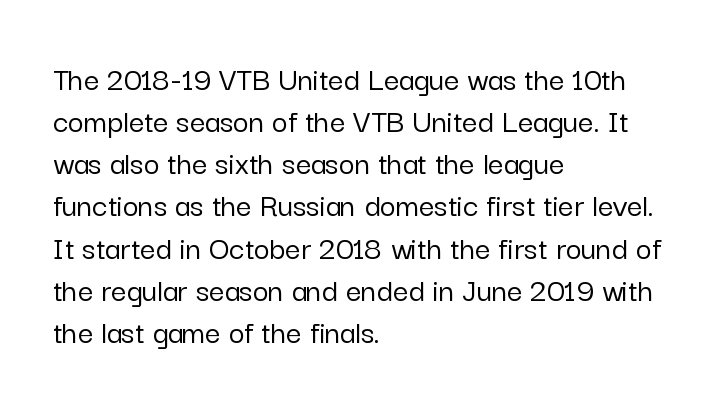
Q: Is the text italic (slanted)? A: No, it is upright.
Q: Is the typeface a serif or a sans-serif typeface? A: Sans-serif.
Q: Is the text underlined? A: No.
Q: How is the paragraph aligned? A: Left-aligned.
Q: Is the spacing between letters normal or unusually wide? A: Normal.
Q: Width (condensed, normal, or wide)? A: Normal.
Q: Stroke contrast? A: Low.
Q: x-height? A: Medium.
Q: Monospaced? A: No.
